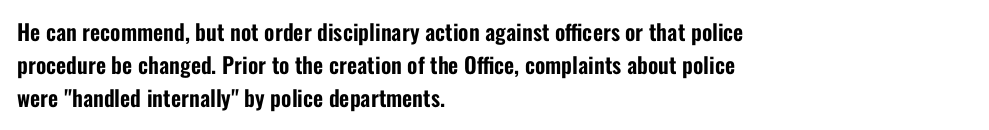
Q: Is the text italic (slanted)? A: No, it is upright.
Q: Is the text underlined? A: No.
Q: How is the paragraph aligned? A: Left-aligned.
Q: Is the spacing between letters normal or unusually wide? A: Normal.
Q: Is the spacing between lines tight, normal or loose? A: Normal.
